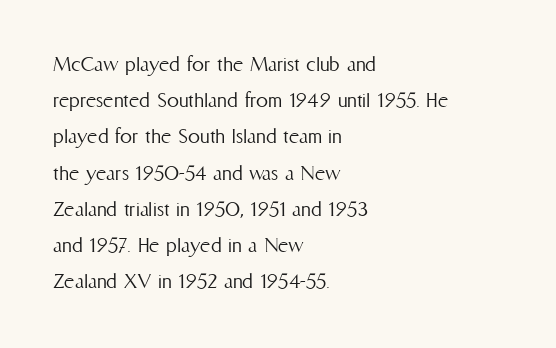
{"italic": "no", "bold": "no", "underline": "no", "align": "left", "line_spacing": "normal", "line_spacing_ratio": 1.51, "letter_spacing": "normal", "letter_spacing_em": 0.0, "glyph_px": 24}
